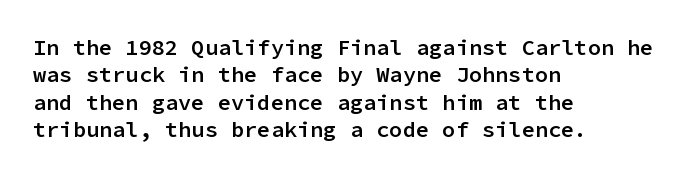
Typographic density is moderately raised because the face is semibold. Vertical strokes here are truly vertical. Between one letter and the next there's only the usual sliver of space. The setting favours the left margin, as ordinary paragraphs usually do.
